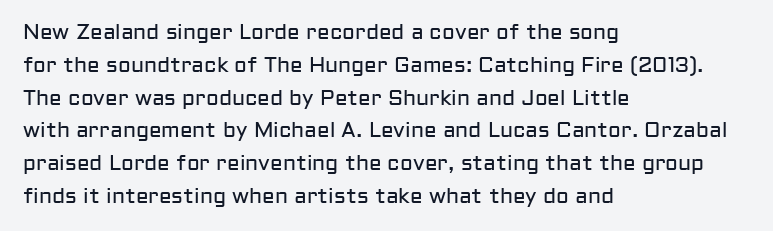
Q: Is the text bold? A: No.
Q: Is the text italic (slanted)? A: No, it is upright.
Q: Is the text underlined? A: No.
Q: How is the paragraph aligned? A: Left-aligned.
Q: Is the spacing between letters normal or unusually wide? A: Normal.
Q: Is the spacing between lines tight, normal or loose? A: Normal.
